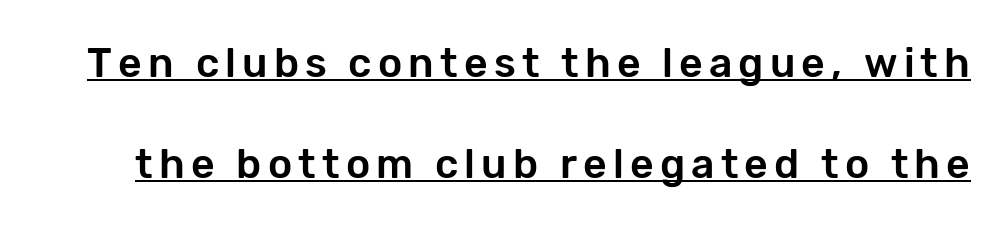
Q: Is the text italic (slanted)? A: No, it is upright.
Q: Is the typeface a serif or a sans-serif typeface? A: Sans-serif.
Q: Is the text underlined? A: Yes.
Q: Is the spacing between lines tight, normal or loose? A: Loose.
Q: Width (condensed, normal, or wide)? A: Normal.
Q: Stroke contrast? A: Low.
Q: x-height? A: Medium.
Q: Monospaced? A: No.
